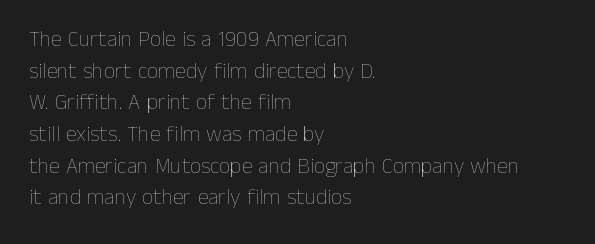
Q: Is the text bold? A: No.
Q: Is the text italic (slanted)? A: No, it is upright.
Q: Is the text underlined? A: No.
Q: How is the paragraph aligned? A: Left-aligned.
Q: Is the spacing between letters normal or unusually wide? A: Normal.
Q: Is the spacing between lines tight, normal or loose? A: Normal.
